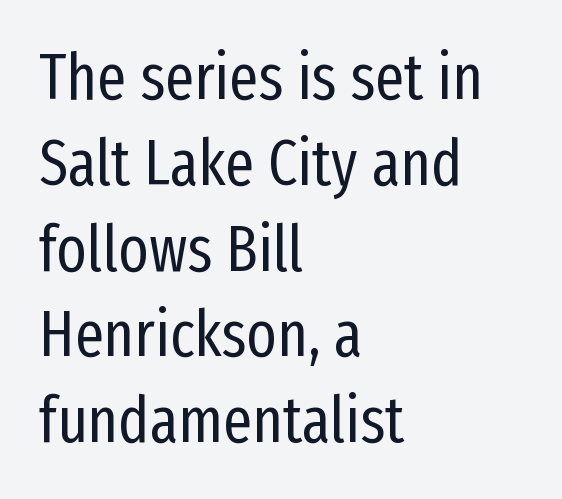
Q: Is the text bold? A: No.
Q: Is the text italic (slanted)? A: No, it is upright.
Q: Is the typeface a serif or a sans-serif typeface? A: Sans-serif.
Q: Is the text underlined? A: No.
Q: How is the paragraph aligned? A: Left-aligned.
Q: Is the spacing between letters normal or unusually wide? A: Normal.
Q: Is the spacing between lines tight, normal or loose? A: Normal.
Q: Width (condensed, normal, or wide)? A: Condensed.
Q: Stroke contrast? A: Low.
Q: x-height? A: Medium.
Q: Monospaced? A: No.
